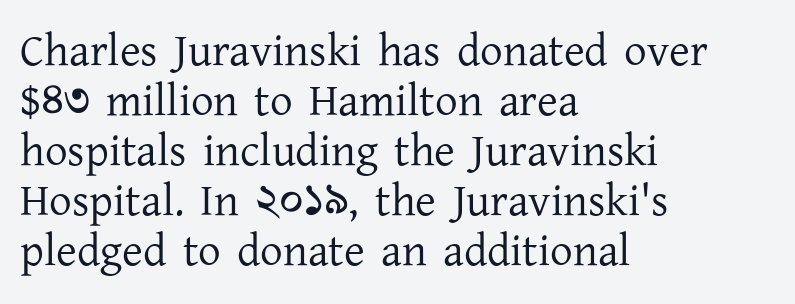
The image shows 45 px regular-weight serif type, upright; set left-aligned, tight line spacing (1.11x), normal letter spacing, not underlined; low stroke contrast and a medium x-height.
